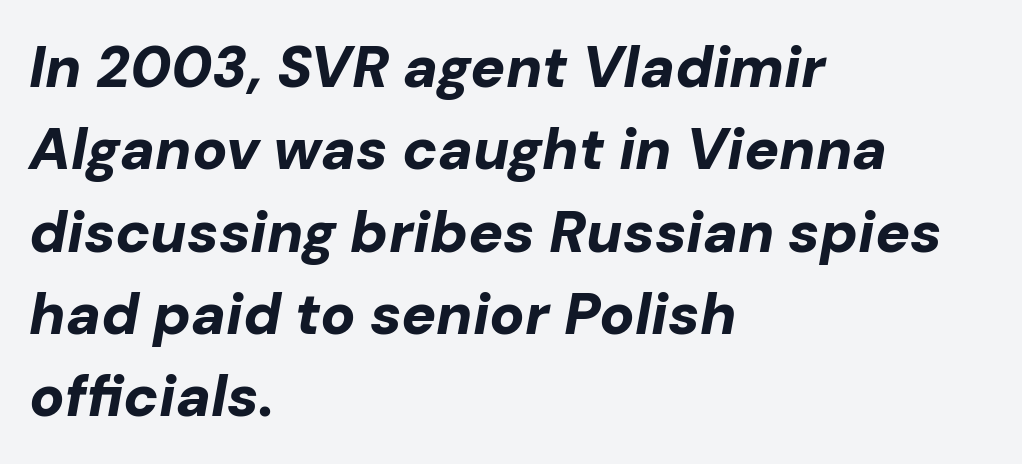
The image shows 58 px bold type, italic (leaning right); set left-aligned, normal line spacing (1.42x), normal letter spacing, not underlined; low stroke contrast and a medium x-height.
